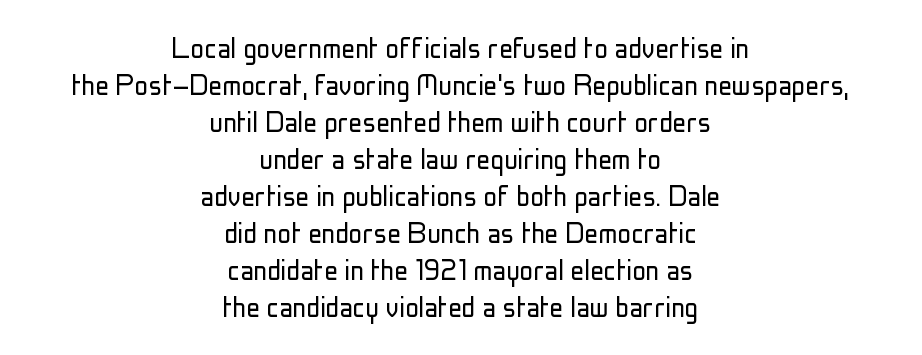
The image shows 34 px light, condensed sans-serif type, upright; set centered, tight line spacing (1.09x), normal letter spacing, not underlined; low stroke contrast and a medium x-height.
